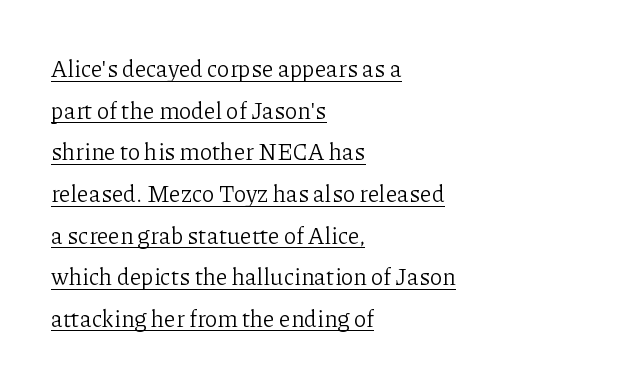
Does the lettering tilt? It doesn't — this is upright. Caption: standard tracking, unaltered. No heavy texture on the line: the type isn't bold. Check the space under the baseline: a stroke is drawn there. Line beginnings align vertically; line endings do not.
